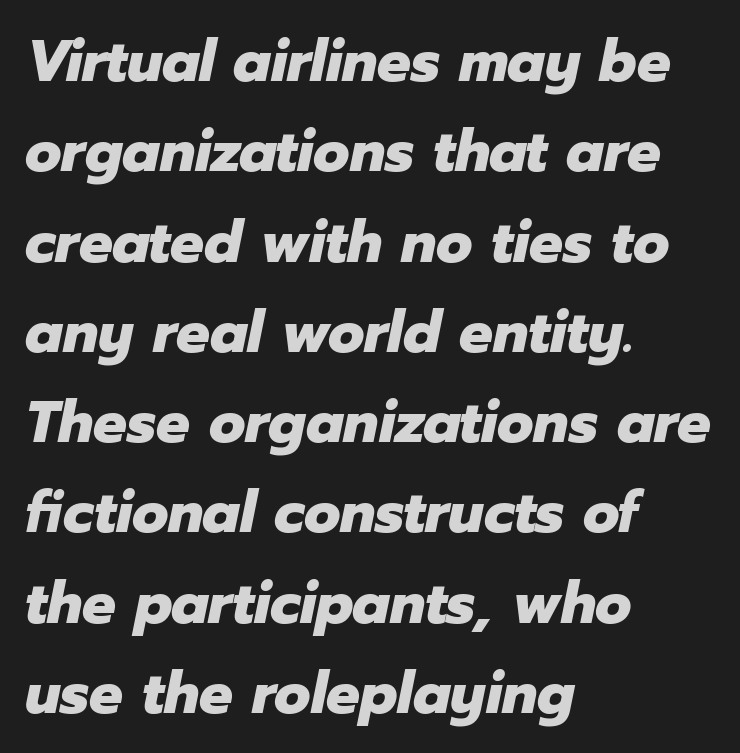
Honestly, the letter spacing is just normal — you wouldn't notice it. You'd pick this weight for a headline — it's a proper bold. Reading down the block, your eye returns to a fixed left position each line. A typesetter would call this leading conventional body-copy spacing.
